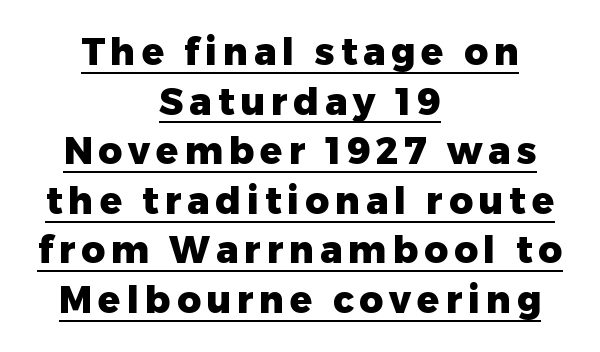
What kind of face is this? One without serifs — a sans. The lettering holds an erect, upright posture throughout. The letters are bold, with thick, heavy strokes. Looks like regular typesetting: each glyph gets only the width it needs. The rows are spaced the way most documents space them. Leftover space on each line is divided equally before and after the words.
